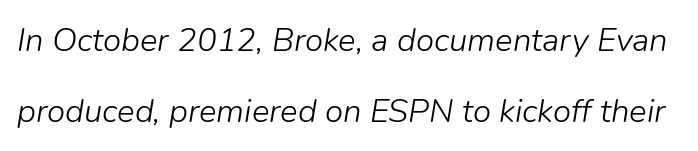
{"italic": "yes", "lean": "right", "slant_degrees": 9, "bold": "no", "weight": "light", "width": "normal", "stroke_contrast": "low", "x_height": "medium", "monospaced": "no", "underline": "no", "line_spacing": "loose", "line_spacing_ratio": 2.15, "letter_spacing": "normal", "letter_spacing_em": 0.0, "glyph_px": 33}
